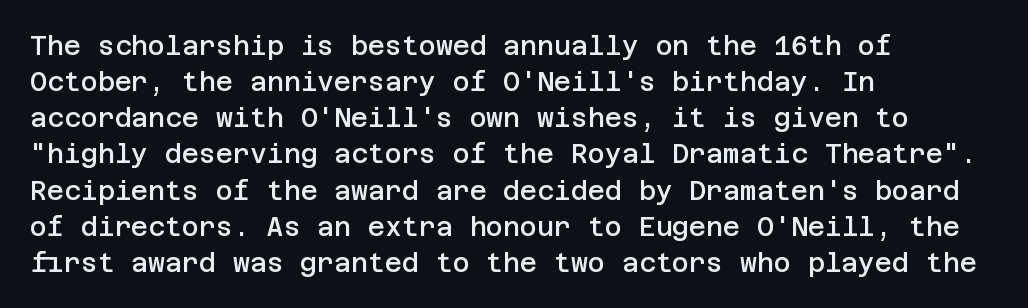
Q: Is the text bold? A: Semi-bold.
Q: Is the text italic (slanted)? A: No, it is upright.
Q: Is the text underlined? A: No.
Q: How is the paragraph aligned? A: Left-aligned.
Q: Is the spacing between letters normal or unusually wide? A: Normal.
Q: Is the spacing between lines tight, normal or loose? A: Normal.
